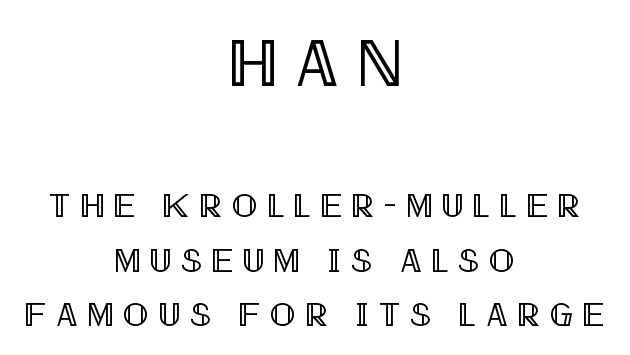
{"italic": "no", "width": "condensed", "x_height": "large", "monospaced": "no", "underline": "no", "align": "center", "line_spacing": "normal", "line_spacing_ratio": 1.6, "letter_spacing": "wide", "letter_spacing_em": 0.28, "larger_block": "first", "size_ratio": 2.0, "glyph_px": 68}
